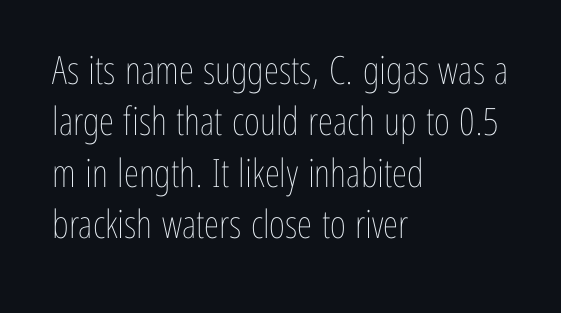
The image shows 39 px thin, condensed type, upright; set left-aligned, normal line spacing (1.32x), normal letter spacing, not underlined; low stroke contrast and a medium x-height.
